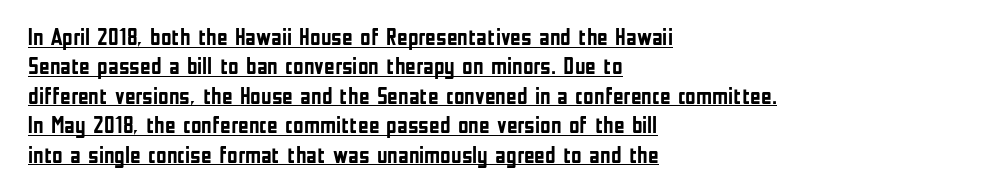
The image shows 23 px bold type, upright; set left-aligned, normal line spacing (1.28x), normal letter spacing, underlined.
